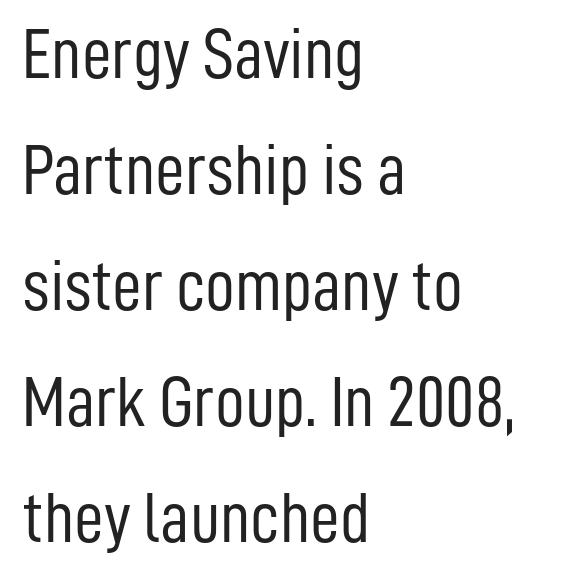
The image shows 73 px light, condensed sans-serif type, upright; set left-aligned, normal line spacing (1.59x), normal letter spacing, not underlined; low stroke contrast and a medium x-height.
